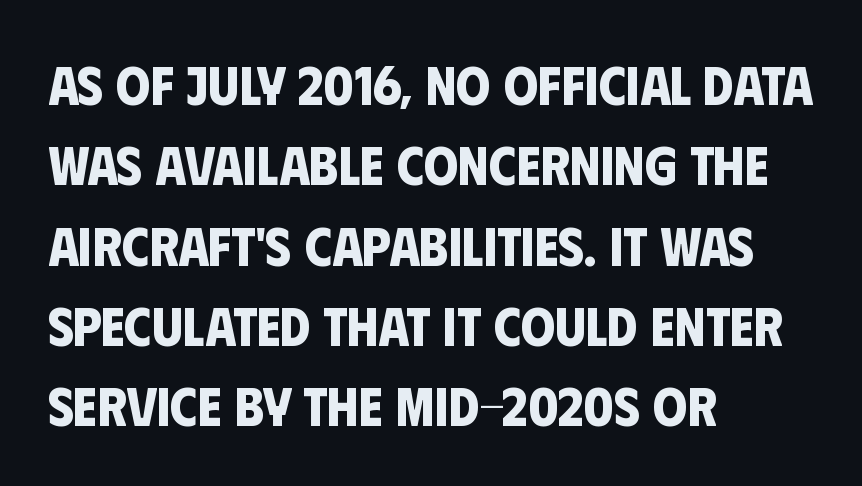
{"serif": "no", "bold": "yes", "weight": "bold", "width": "condensed", "stroke_contrast": "low", "x_height": "large", "monospaced": "no", "underline": "no", "align": "left", "line_spacing": "normal", "line_spacing_ratio": 1.46, "letter_spacing": "normal", "letter_spacing_em": 0.0, "glyph_px": 55}
